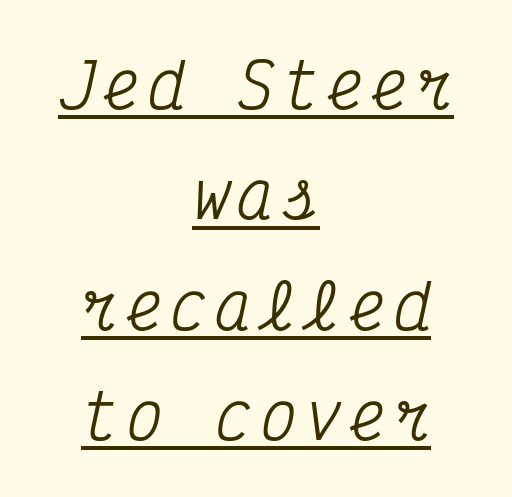
{"serif": "yes", "italic": "yes", "lean": "right", "slant_degrees": 12, "width": "condensed", "stroke_contrast": "medium", "x_height": "medium", "monospaced": "yes", "underline": "yes", "align": "center", "line_spacing_ratio": 1.78, "glyph_px": 62}
